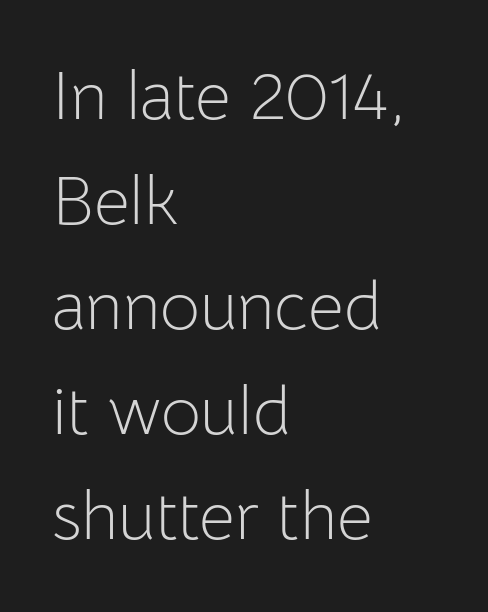
Q: Is the text bold? A: No.
Q: Is the text italic (slanted)? A: No, it is upright.
Q: Is the typeface a serif or a sans-serif typeface? A: Sans-serif.
Q: Is the text underlined? A: No.
Q: How is the paragraph aligned? A: Left-aligned.
Q: Is the spacing between letters normal or unusually wide? A: Normal.
Q: Is the spacing between lines tight, normal or loose? A: Normal.
Q: Width (condensed, normal, or wide)? A: Normal.
Q: Stroke contrast? A: Low.
Q: x-height? A: Medium.
Q: Monospaced? A: No.
